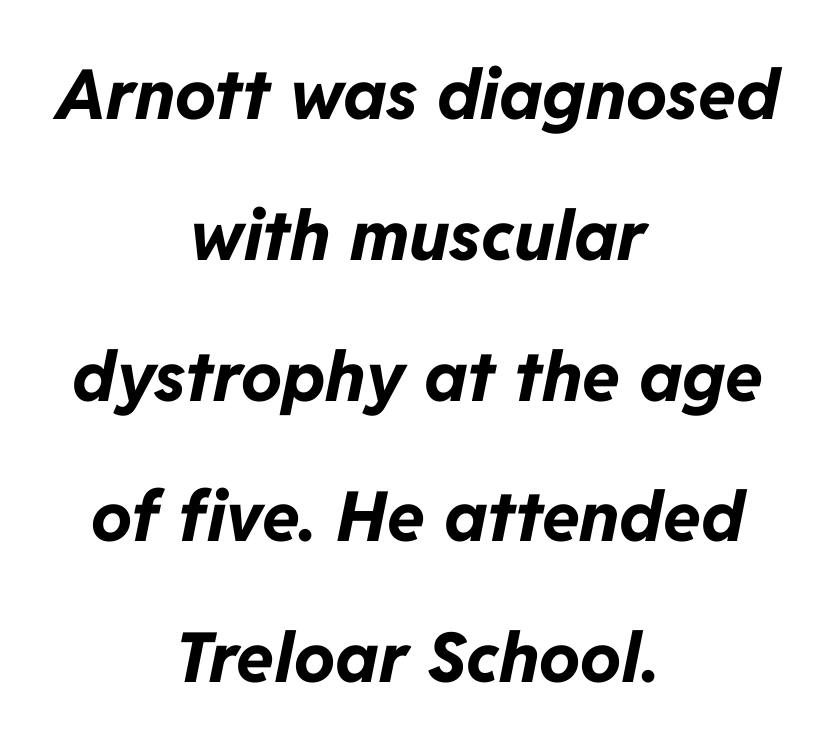
Each new line begins a long way beneath the previous one. Note the varied advance widths — an 'i' is clearly narrower than an 'm'. Caption: multi-line text, centered on the measure. Standard letterfit; no display-style spreading of the glyphs. Descenders hang freely into open space. Strokes here are thick enough to call this a true bold.
